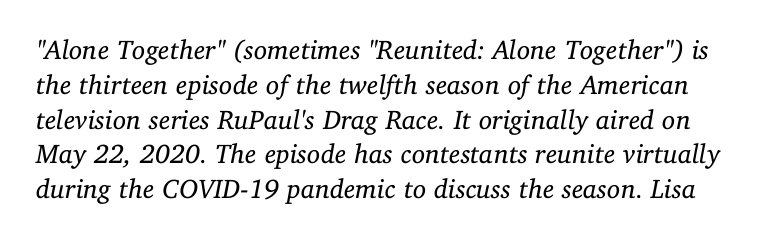
Summary of weight: not heavy and not bold. This sample uses plain, unmodified letter spacing. Has an underline been added? It has not. Does the leading feel generous? No, just average. Notice how the stems are inclined rather than vertical — that's the hallmark of italics.
